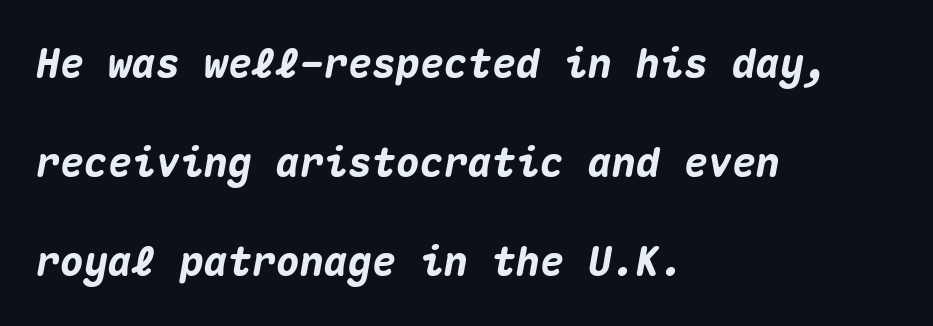
{"italic": "yes", "lean": "right", "slant_degrees": 10, "bold": "yes", "weight": "heavy", "width": "normal", "stroke_contrast": "medium", "x_height": "medium", "monospaced": "yes", "underline": "no", "align": "left", "line_spacing": "loose", "line_spacing_ratio": 2.48, "letter_spacing": "normal", "letter_spacing_em": 0.0, "glyph_px": 40}
